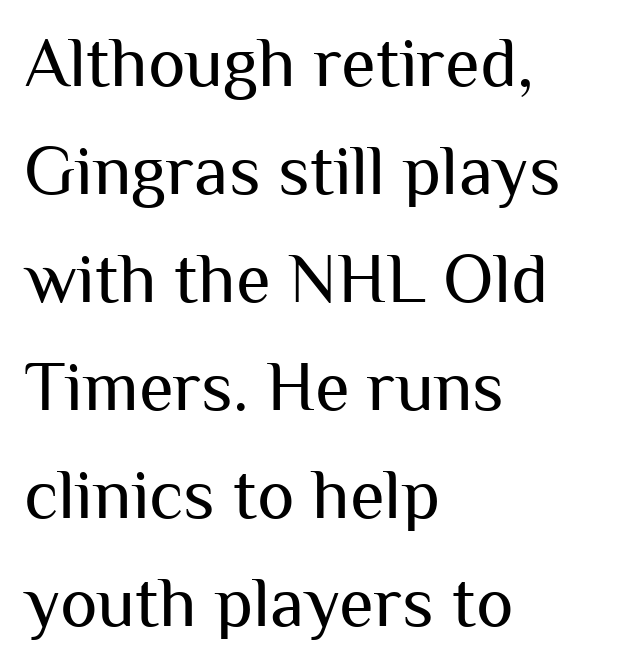
Q: Is the text bold? A: No.
Q: Is the text italic (slanted)? A: No, it is upright.
Q: Is the typeface a serif or a sans-serif typeface? A: Sans-serif.
Q: Is the text underlined? A: No.
Q: How is the paragraph aligned? A: Left-aligned.
Q: Is the spacing between letters normal or unusually wide? A: Normal.
Q: Is the spacing between lines tight, normal or loose? A: Normal.
Q: Width (condensed, normal, or wide)? A: Normal.
Q: Stroke contrast? A: Medium.
Q: x-height? A: Medium.
Q: Monospaced? A: No.
